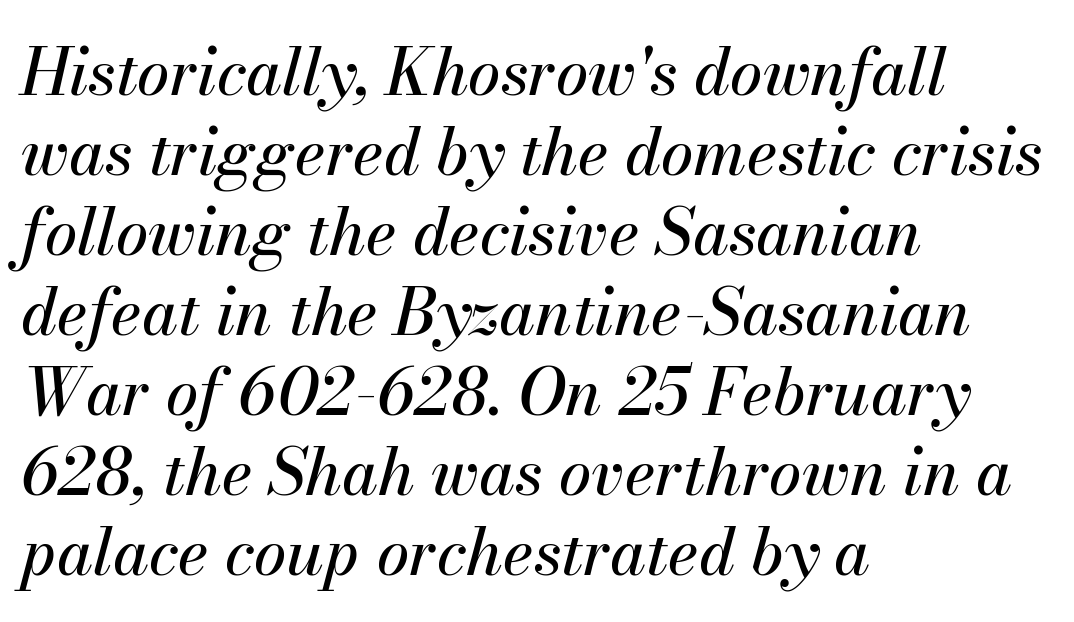
The image shows 65 px text type, italic (leaning right); set left-aligned, line spacing 1.23x, normal letter spacing, not underlined; medium stroke contrast and a small x-height.
